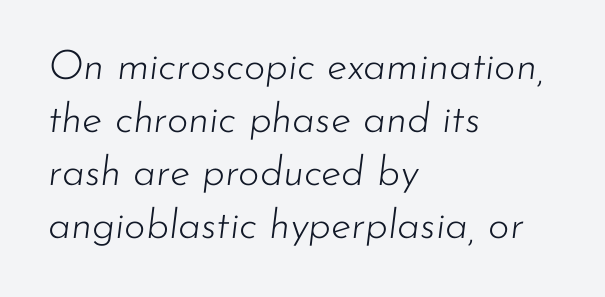
Q: Is the text bold? A: No.
Q: Is the text italic (slanted)? A: Yes, it leans right by about 7 degrees.
Q: Is the text underlined? A: No.
Q: How is the paragraph aligned? A: Left-aligned.
Q: Is the spacing between letters normal or unusually wide? A: Normal.
Q: Is the spacing between lines tight, normal or loose? A: Normal.
Q: Width (condensed, normal, or wide)? A: Normal.
Q: Stroke contrast? A: Low.
Q: x-height? A: Small.
Q: Monospaced? A: No.
